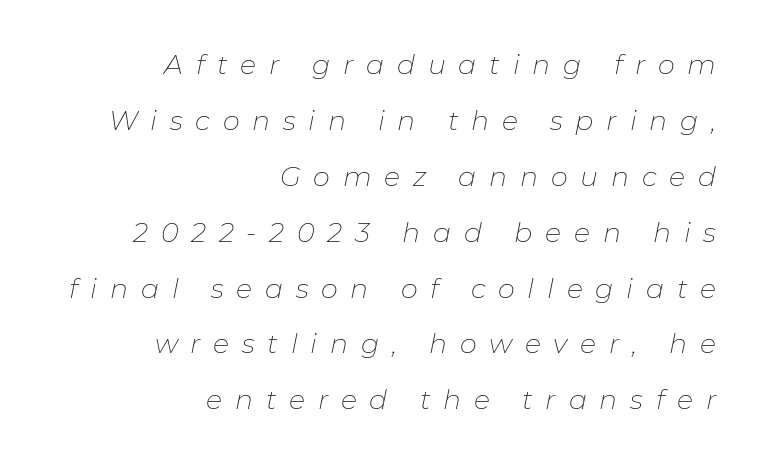
Q: Is the text bold? A: No.
Q: Is the text italic (slanted)? A: Yes, it leans right by about 11 degrees.
Q: Is the text underlined? A: No.
Q: How is the paragraph aligned? A: Right-aligned.
Q: Is the spacing between letters normal or unusually wide? A: Unusually wide.
Q: Is the spacing between lines tight, normal or loose? A: Loose.
